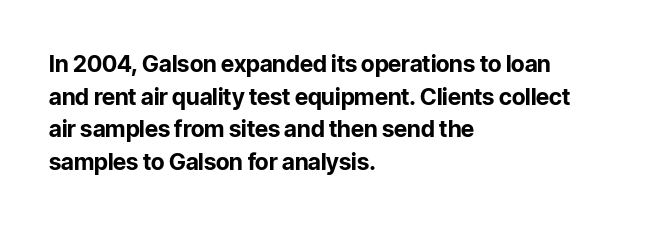
Here the glyphs are tracked normally, forming tight word shapes. One-word summary of the alignment: left. In terms of posture, this sample is upright. Notice how thick the strokes are: this is what a full bold looks like. The lines sit at an ordinary, default distance from one another.
